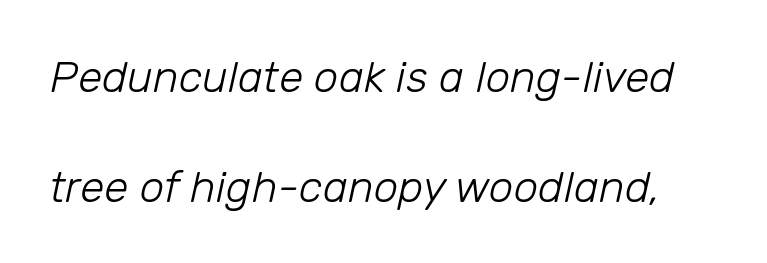
Q: Is the text bold? A: No.
Q: Is the text italic (slanted)? A: Yes, it leans right by about 12 degrees.
Q: Is the text underlined? A: No.
Q: Is the spacing between letters normal or unusually wide? A: Normal.
Q: Is the spacing between lines tight, normal or loose? A: Loose.
Q: Width (condensed, normal, or wide)? A: Normal.
Q: Stroke contrast? A: Low.
Q: x-height? A: Medium.
Q: Monospaced? A: No.
